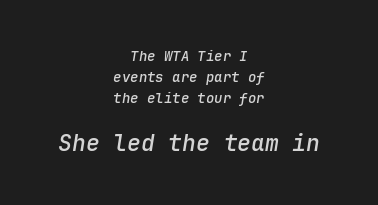
{"italic": "yes", "lean": "right", "slant_degrees": 9, "bold": "semi", "underline": "no", "align": "center", "line_spacing": "normal", "line_spacing_ratio": 1.5, "letter_spacing": "normal", "letter_spacing_em": 0.0, "larger_block": "second", "size_ratio": 1.64, "glyph_px": 23}
